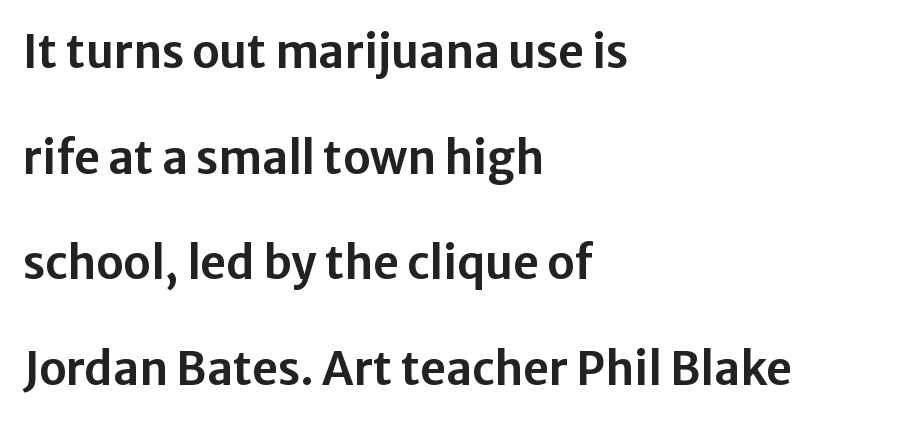
You could not count columns in this text — the font is proportionally spaced. The typography opts for an upright posture over an oblique one. A great deal of white space separates one row of letters from the next. Each word holds together tightly as a unit, with standard inter-letter gaps. Every row of glyphs begins at an identical x-position on the left. You can tell from the bare stems that sans-serif type was used.
